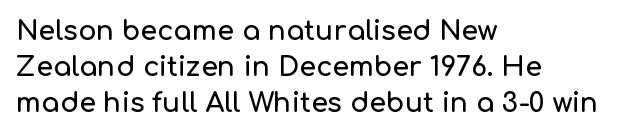
A normal amount of white space separates one row of letters from the next. Rendered with straight, roman letterforms. Rule under the text: the space is simply empty. Glyph-to-glyph distance matches everyday printed text. Horizontal alignment here is leftward, the default for most running prose.
